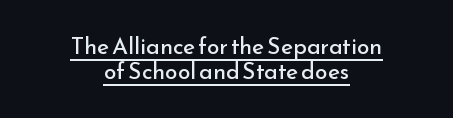
{"italic": "no", "bold": "no", "underline": "yes", "align": "center", "line_spacing": "tight", "line_spacing_ratio": 1.09, "letter_spacing": "normal", "letter_spacing_em": 0.0, "glyph_px": 23}
